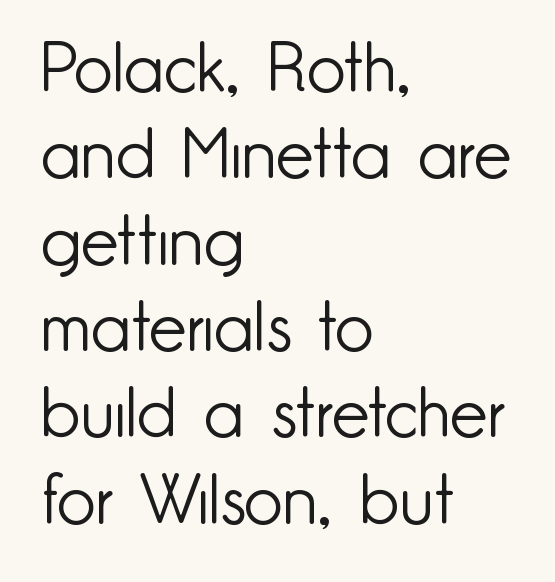
You could not count columns in this text — the font is proportionally spaced. The weight tops out at a normal text grade. You could call the tracking neutral — neither tight nor loose. The lettering stays uniformly vertical, giving the passage a roman look. Each row of text sits above clean, open space.
